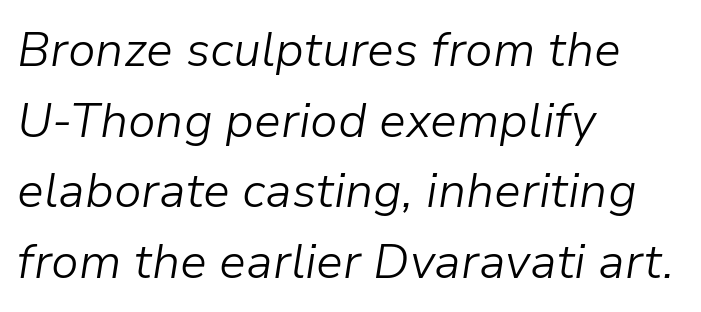
The image shows 48 px light type, italic (leaning right); set left-aligned, normal line spacing (1.47x), normal letter spacing, not underlined; low stroke contrast and a medium x-height.
